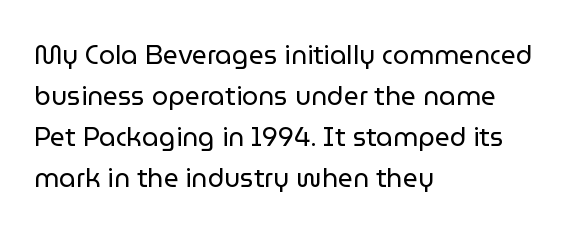
The image shows 26 px text type, upright; set left-aligned, normal line spacing (1.58x), normal letter spacing, not underlined.
